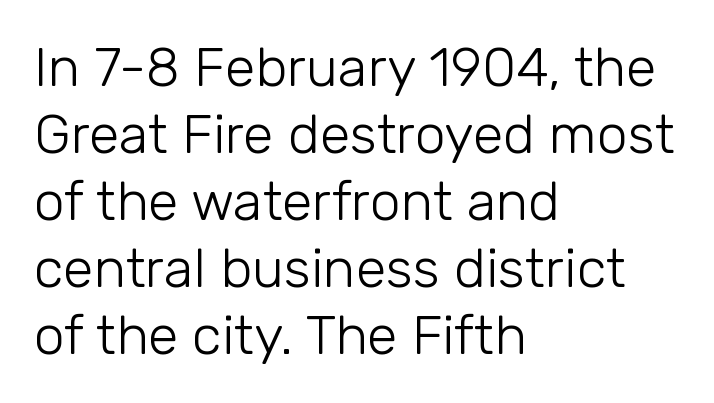
Q: Is the text bold? A: No.
Q: Is the text italic (slanted)? A: No, it is upright.
Q: Is the typeface a serif or a sans-serif typeface? A: Sans-serif.
Q: Is the text underlined? A: No.
Q: How is the paragraph aligned? A: Left-aligned.
Q: Is the spacing between letters normal or unusually wide? A: Normal.
Q: Width (condensed, normal, or wide)? A: Normal.
Q: Stroke contrast? A: Low.
Q: x-height? A: Medium.
Q: Monospaced? A: No.
